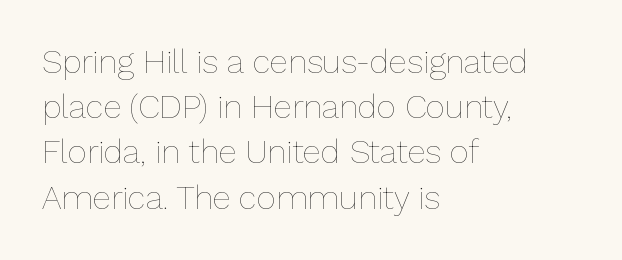
Q: Is the text bold? A: No.
Q: Is the text italic (slanted)? A: No, it is upright.
Q: Is the text underlined? A: No.
Q: How is the paragraph aligned? A: Left-aligned.
Q: Is the spacing between letters normal or unusually wide? A: Normal.
Q: Is the spacing between lines tight, normal or loose? A: Normal.
Q: Width (condensed, normal, or wide)? A: Normal.
Q: Stroke contrast? A: Low.
Q: x-height? A: Medium.
Q: Monospaced? A: No.
